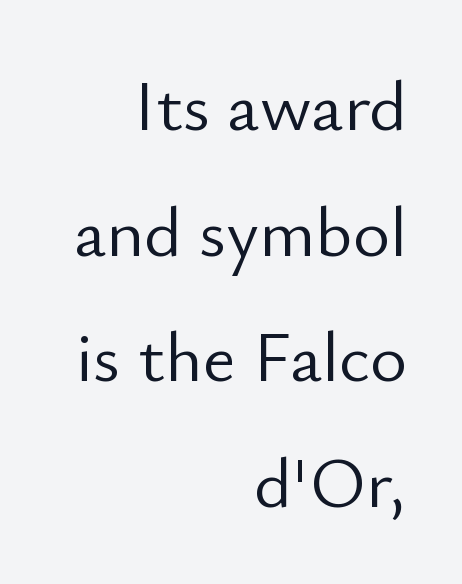
{"serif": "no", "italic": "no", "bold": "no", "weight": "light", "width": "normal", "stroke_contrast": "low", "x_height": "small", "monospaced": "no", "underline": "no", "align": "right", "line_spacing_ratio": 1.77, "letter_spacing": "normal", "letter_spacing_em": 0.0, "glyph_px": 71}
